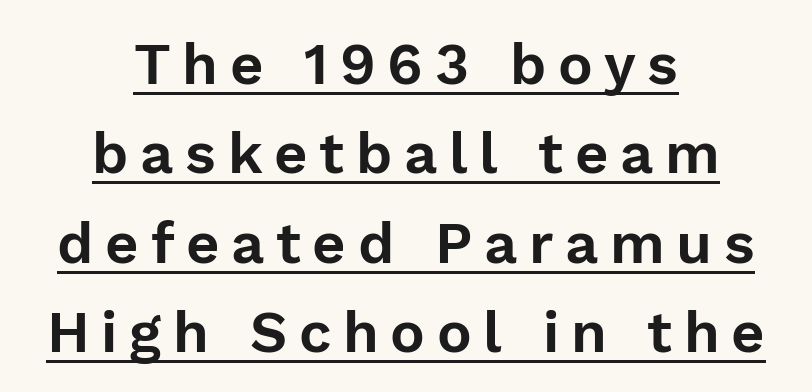
{"serif": "no", "italic": "no", "width": "normal", "stroke_contrast": "low", "x_height": "medium", "monospaced": "no", "underline": "yes", "align": "center", "line_spacing": "normal", "line_spacing_ratio": 1.54, "letter_spacing": "wide", "letter_spacing_em": 0.2, "glyph_px": 58}
